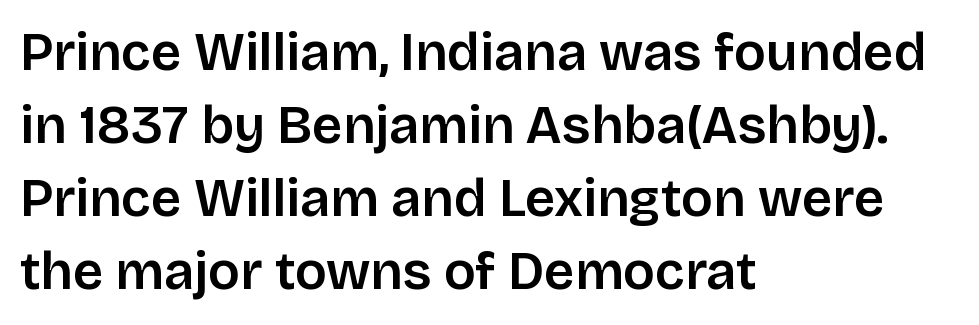
Q: Is the text italic (slanted)? A: No, it is upright.
Q: Is the typeface a serif or a sans-serif typeface? A: Sans-serif.
Q: Is the text underlined? A: No.
Q: How is the paragraph aligned? A: Left-aligned.
Q: Is the spacing between letters normal or unusually wide? A: Normal.
Q: Is the spacing between lines tight, normal or loose? A: Normal.
Q: Width (condensed, normal, or wide)? A: Normal.
Q: Stroke contrast? A: Low.
Q: x-height? A: Large.
Q: Monospaced? A: No.
